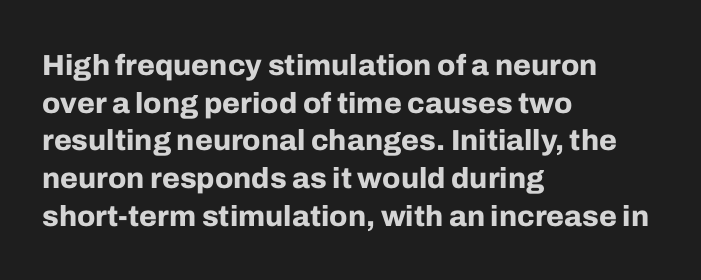
{"serif": "no", "italic": "no", "bold": "yes", "weight": "bold", "width": "normal", "stroke_contrast": "low", "x_height": "medium", "monospaced": "no", "underline": "no", "align": "left", "line_spacing": "normal", "line_spacing_ratio": 1.3, "letter_spacing": "normal", "letter_spacing_em": 0.0, "glyph_px": 29}
